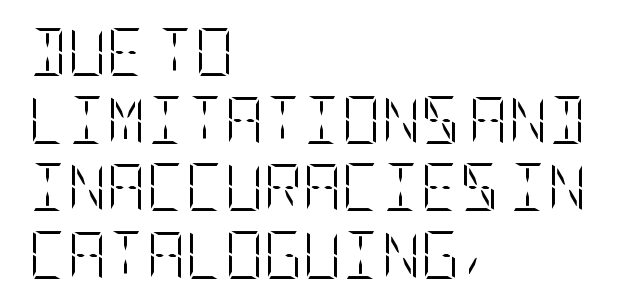
The compositor pushed each line to the left boundary. Honestly, the letter spacing is just normal — you wouldn't notice it. Rows of type keep a routine distance in the vertical direction. Honestly, there is no underline to notice here at all.
